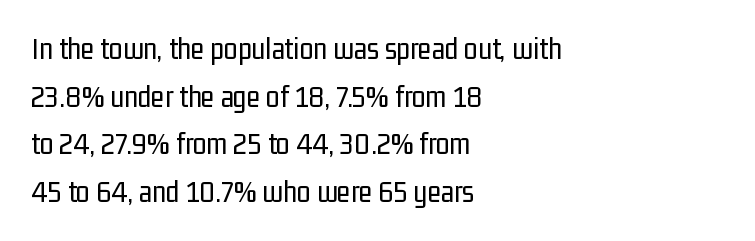
Q: Is the text bold? A: No.
Q: Is the text italic (slanted)? A: No, it is upright.
Q: Is the typeface a serif or a sans-serif typeface? A: Sans-serif.
Q: Is the text underlined? A: No.
Q: How is the paragraph aligned? A: Left-aligned.
Q: Is the spacing between letters normal or unusually wide? A: Normal.
Q: Is the spacing between lines tight, normal or loose? A: Normal.
Q: Width (condensed, normal, or wide)? A: Condensed.
Q: Stroke contrast? A: Low.
Q: x-height? A: Medium.
Q: Monospaced? A: No.
